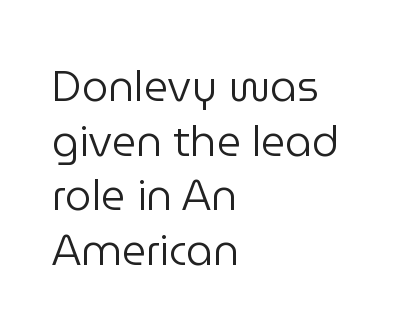
{"serif": "no", "italic": "no", "bold": "no", "weight": "regular", "width": "normal", "stroke_contrast": "low", "x_height": "medium", "monospaced": "no", "underline": "no", "align": "left", "line_spacing": "normal", "line_spacing_ratio": 1.3, "letter_spacing": "normal", "letter_spacing_em": 0.0, "glyph_px": 42}
